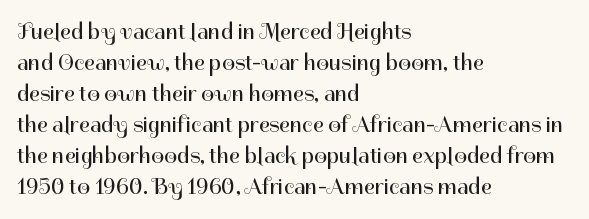
Q: Is the text bold? A: No.
Q: Is the text italic (slanted)? A: No, it is upright.
Q: Is the text underlined? A: No.
Q: How is the paragraph aligned? A: Left-aligned.
Q: Is the spacing between letters normal or unusually wide? A: Normal.
Q: Is the spacing between lines tight, normal or loose? A: Normal.
